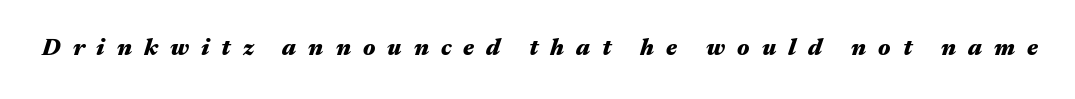
The face used here has a pronounced slope to its letters. A full-strength bold gives these letters their thick strokes. The face used here is rendered with a markedly widened letterfit. The space directly below the letters is spotless.
